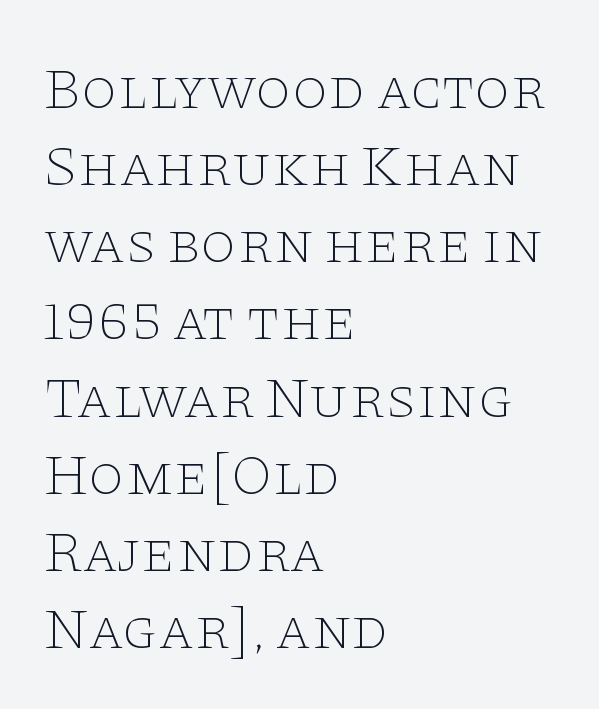
Q: Is the text bold? A: No.
Q: Is the text italic (slanted)? A: No, it is upright.
Q: Is the typeface a serif or a sans-serif typeface? A: Serif.
Q: Is the text underlined? A: No.
Q: How is the paragraph aligned? A: Left-aligned.
Q: Is the spacing between letters normal or unusually wide? A: Normal.
Q: Is the spacing between lines tight, normal or loose? A: Normal.
Q: Width (condensed, normal, or wide)? A: Wide.
Q: Stroke contrast? A: Low.
Q: x-height? A: Large.
Q: Monospaced? A: No.
